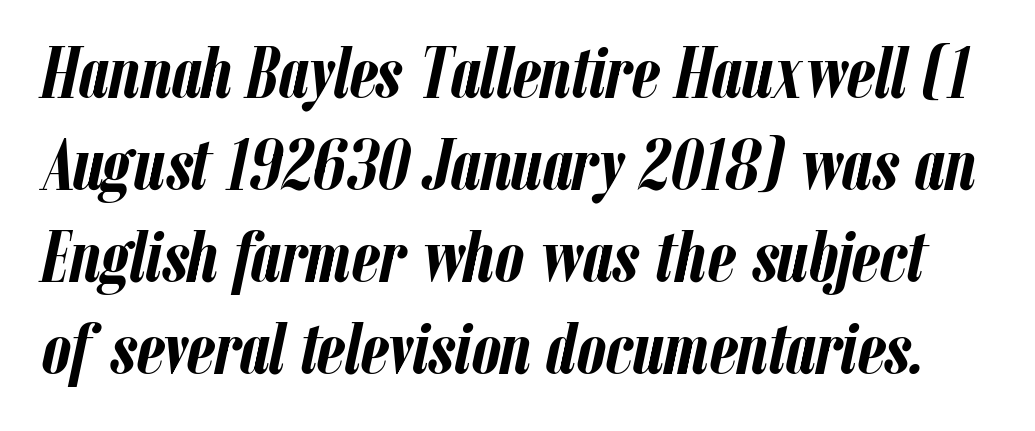
{"italic": "yes", "lean": "right", "slant_degrees": 12, "bold": "yes", "weight": "semibold", "width": "condensed", "stroke_contrast": "low", "x_height": "medium", "monospaced": "no", "underline": "no", "line_spacing": "normal", "line_spacing_ratio": 1.26, "letter_spacing": "normal", "letter_spacing_em": 0.0, "glyph_px": 73}
